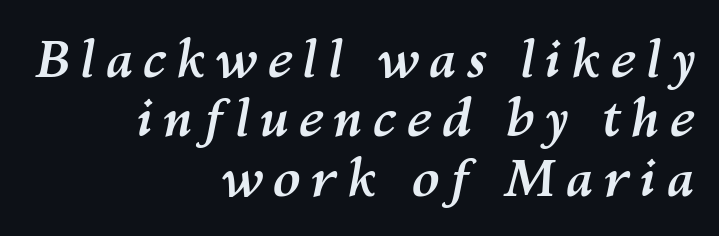
Varying glyph widths throughout — classic text-font behaviour. This sample is right-justified, so line beginnings fall wherever the words allow. Descender tails drop into unmarked territory. Compared with typical paragraphs, the rows here are closer together. A full-strength bold gives these letters their thick strokes. Would a proofreader flag this as italicized? Yes.
